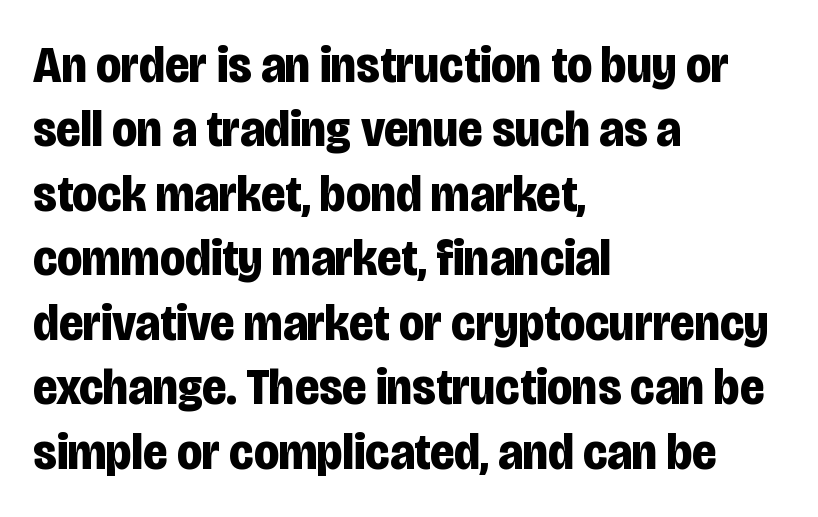
The space beneath each line is pristine and unruled. Is the block centered? No — it sits flush against the left margin. Does the lettering tilt? It doesn't — this is upright. The passage shown is typed in a proportional face where columns would drift. No feet cap the strokes, marking this as sans-serif type. Compared with an ordinary text face, these strokes are far heavier — a full bold.
